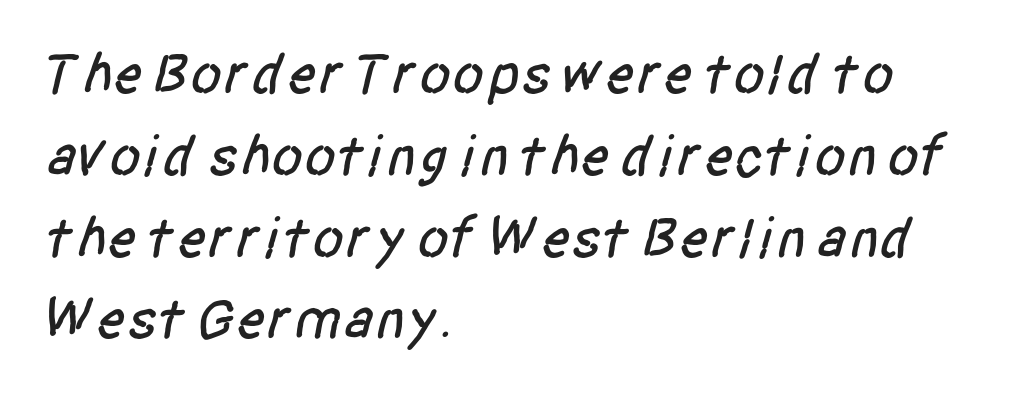
The image shows 58 px condensed sans-serif type; set left-aligned, normal line spacing (1.41x), normal letter spacing, not underlined; low stroke contrast and a large x-height.
